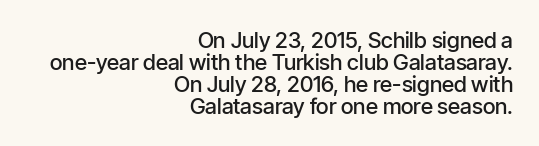
The image shows 22 px text type, upright; set right-aligned, tight line spacing (1.0x), normal letter spacing, not underlined.
